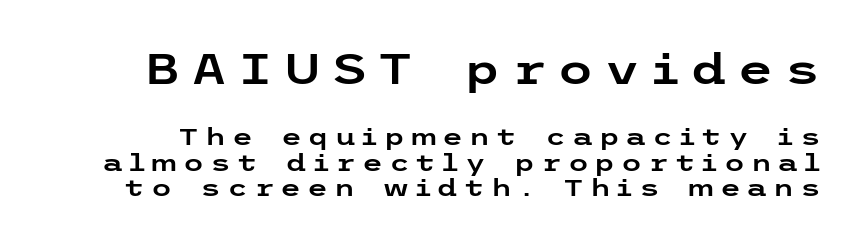
Does the leading feel generous? Not at all — it's pinched. Underline: absent. Typographically, this falls in the sans-serif category. Posture: upright roman. The line texture is sparse and dotted thanks to wide tracking. The initial chunk of copy outweighs the following chunk in type size.
